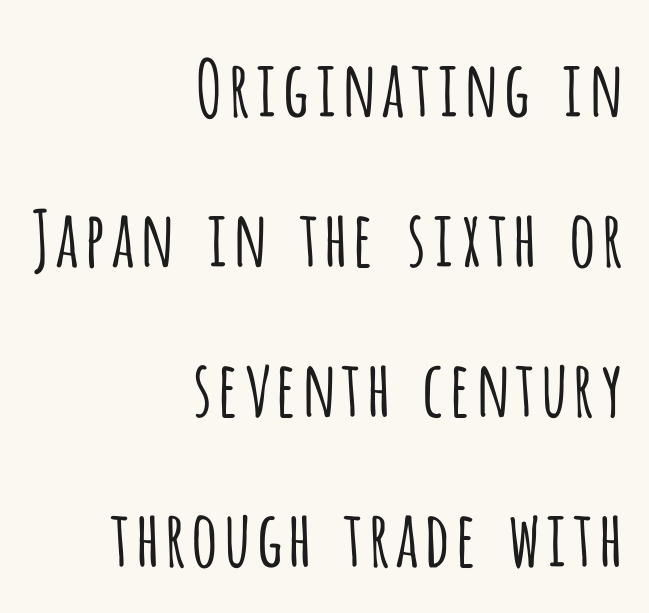
{"serif": "no", "italic": "no", "bold": "no", "weight": "light", "width": "condensed", "stroke_contrast": "low", "x_height": "large", "monospaced": "no", "underline": "no", "align": "right", "line_spacing": "loose", "line_spacing_ratio": 1.95, "letter_spacing": "normal", "letter_spacing_em": 0.0, "glyph_px": 77}
